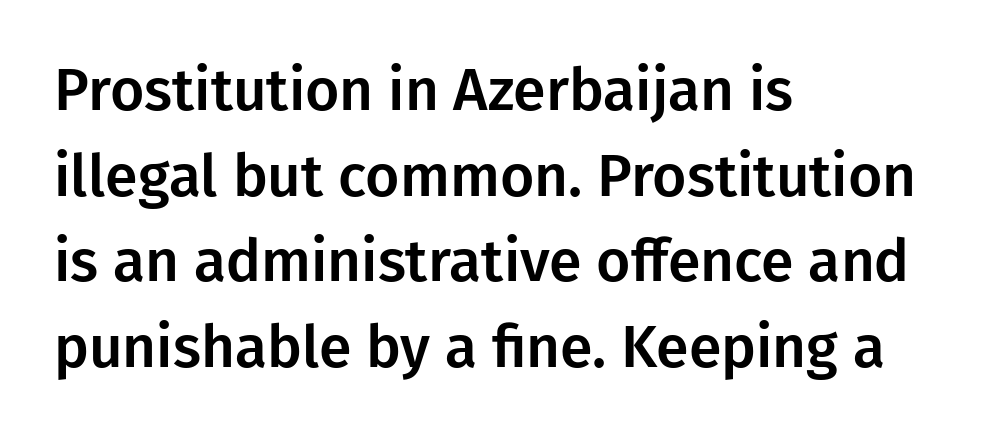
{"serif": "no", "italic": "no", "width": "normal", "stroke_contrast": "low", "x_height": "medium", "monospaced": "no", "underline": "no", "align": "left", "line_spacing": "normal", "line_spacing_ratio": 1.45, "letter_spacing": "normal", "letter_spacing_em": 0.0, "glyph_px": 59}
